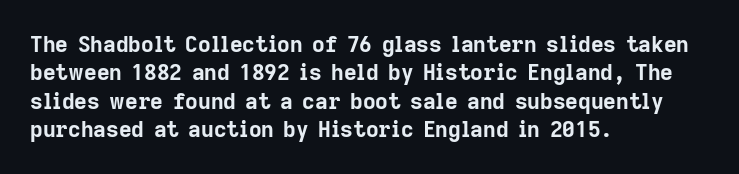
{"italic": "no", "bold": "yes", "underline": "no", "align": "left", "line_spacing": "normal", "line_spacing_ratio": 1.29, "letter_spacing": "normal", "letter_spacing_em": 0.0, "glyph_px": 22}
